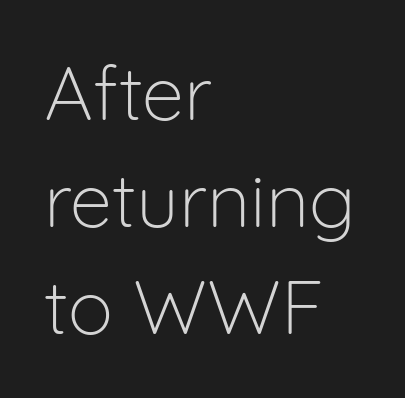
Posture: straight, roman, zero tilt. This is not heavy type; no bold has been used. The font family rendered here belongs to the sans-serif group. What's the leading like? Ordinary, nothing unusual. Nobody touched the tracking dial on this one.
